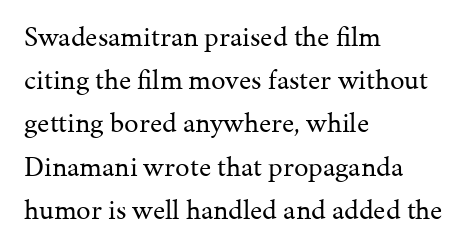
The image shows 29 px regular-weight serif type, upright; set left-aligned, normal line spacing (1.49x), normal letter spacing, not underlined; medium stroke contrast and a medium x-height.
